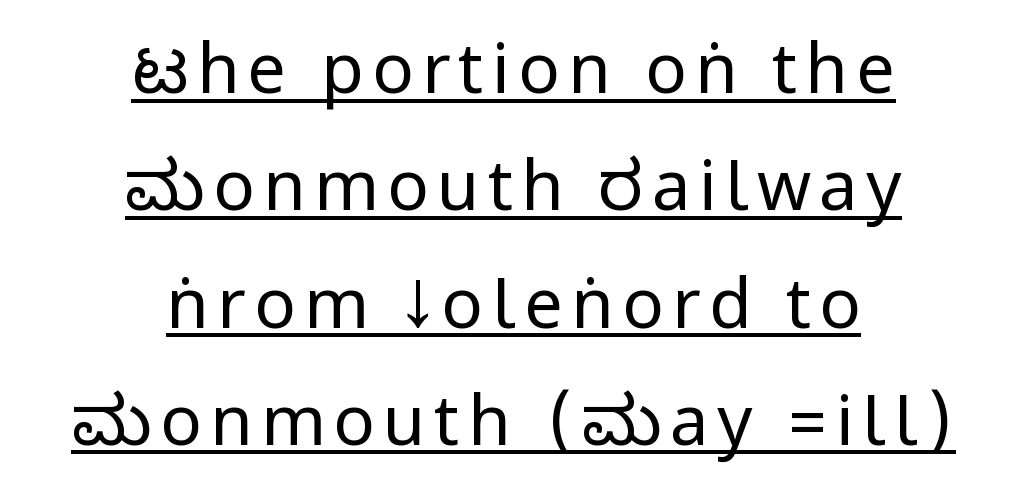
The image shows 69 px regular-weight, condensed sans-serif type, upright; set centered, normal line spacing (1.7x), underlined; low stroke contrast.
